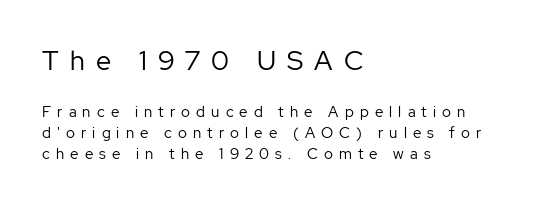
{"italic": "no", "bold": "no", "underline": "no", "align": "left", "line_spacing": "normal", "line_spacing_ratio": 1.39, "letter_spacing": "wide", "letter_spacing_em": 0.41, "larger_block": "first", "size_ratio": 1.8, "glyph_px": 27}
